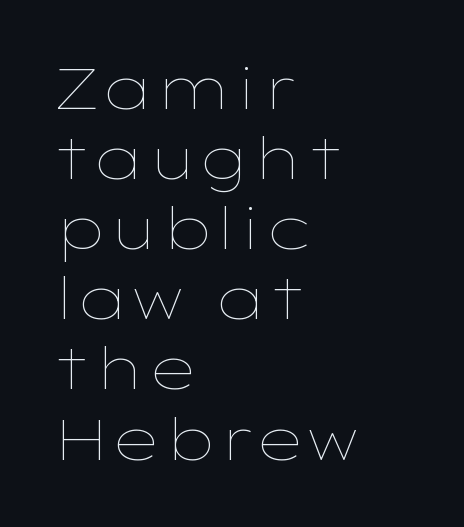
The glyphs are unaccompanied by any horizontal stroke below them. No heavy texture on the line: the type isn't bold. The horizontal fit of the characters is conventional and even. Vertical strokes here are truly vertical. Casual observation: everything's shoved over to the left. Character widths vary here, with narrow letters taking less room than wide ones.
